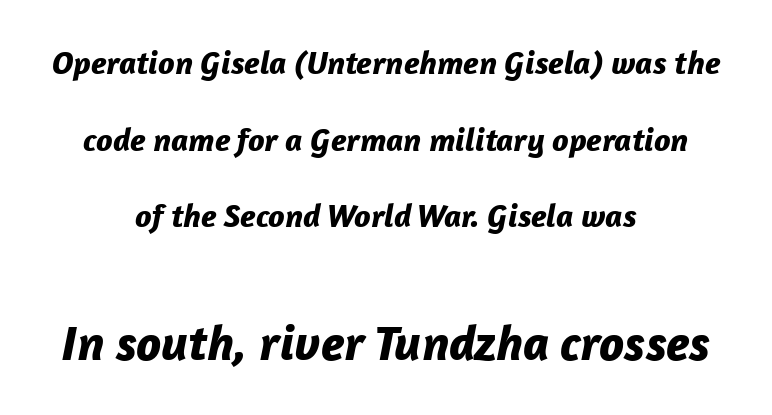
Each letter keeps its own natural width here, so spacing adapts to shape. Line spacing here is loose. It's the slanting kind of type. Compared with a flush-left layout, this one balances lines on the center instead. The zone under the glyphs is completely vacant.
